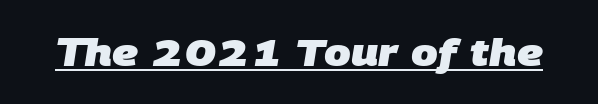
{"serif": "no", "bold": "yes", "weight": "heavy", "width": "normal", "stroke_contrast": "low", "x_height": "large", "monospaced": "no", "underline": "yes", "letter_spacing": "normal", "letter_spacing_em": 0.0, "glyph_px": 38}
